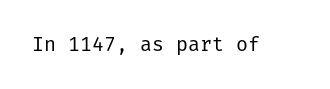
The image shows 20 px text type, upright; set normal letter spacing, not underlined.
